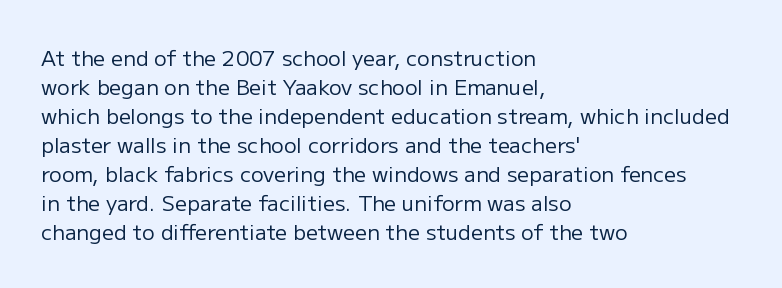
Q: Is the text bold? A: No.
Q: Is the text italic (slanted)? A: No, it is upright.
Q: Is the text underlined? A: No.
Q: How is the paragraph aligned? A: Left-aligned.
Q: Is the spacing between letters normal or unusually wide? A: Normal.
Q: Is the spacing between lines tight, normal or loose? A: Normal.
